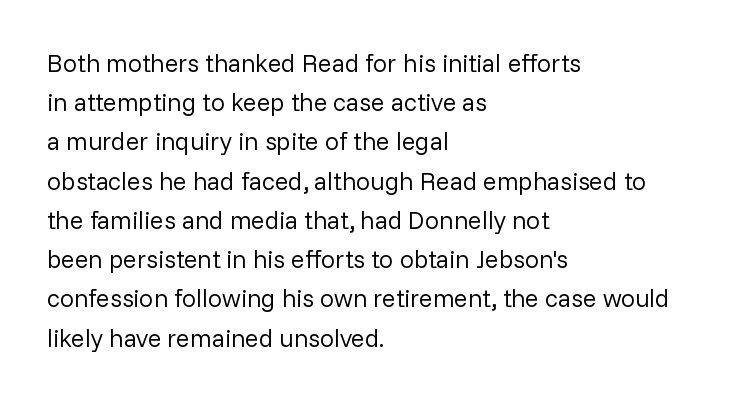
Is this a heavy cut? Hardly; it is regular or lighter. In CSS terms this would be text-align: left. Words appear dense and cohesive because spacing is normal. The gap between lines stays unmarked. Reading down the column, the eye jumps a familiar distance to each next line. This is roman type, the default non-slanted kind.
